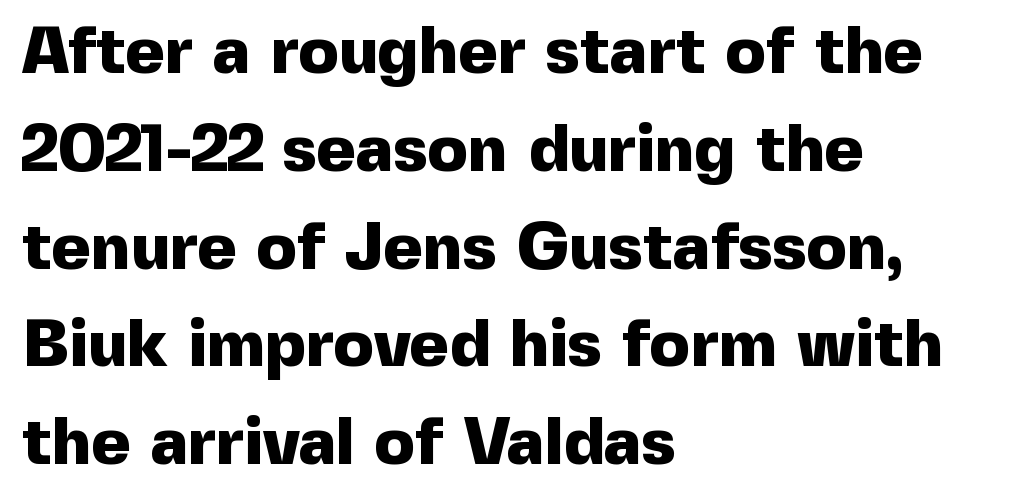
{"serif": "no", "italic": "no", "bold": "yes", "weight": "heavy", "width": "normal", "x_height": "medium", "monospaced": "no", "underline": "no", "align": "left", "line_spacing": "normal", "line_spacing_ratio": 1.46, "letter_spacing": "normal", "letter_spacing_em": 0.0, "glyph_px": 67}
